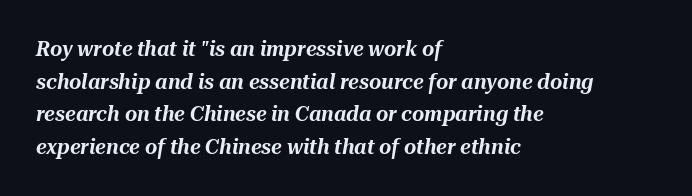
{"italic": "yes", "lean": "right", "slant_degrees": 10, "underline": "no", "align": "left", "line_spacing": "normal", "line_spacing_ratio": 1.55, "letter_spacing": "normal", "letter_spacing_em": 0.0, "glyph_px": 21}
